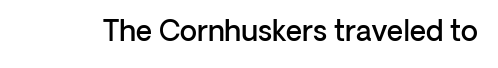
{"serif": "no", "italic": "no", "bold": "semi", "weight": "semibold", "width": "normal", "stroke_contrast": "low", "x_height": "medium", "monospaced": "no", "underline": "no", "letter_spacing": "normal", "letter_spacing_em": 0.0, "glyph_px": 28}
